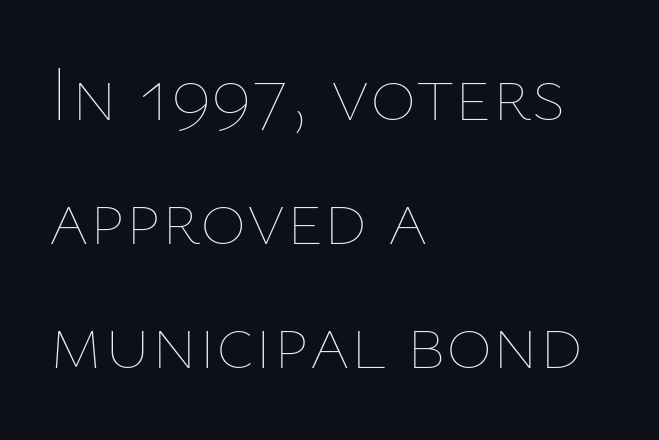
The image shows 79 px thin type, upright; set left-aligned, normal line spacing (1.57x), normal letter spacing, not underlined; low stroke contrast and a medium x-height.
